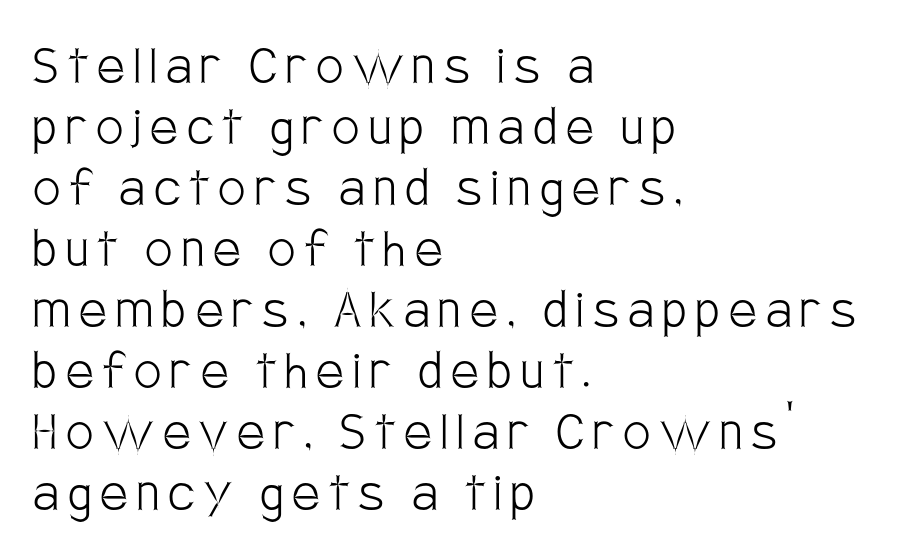
The image shows 61 px light, condensed sans-serif type, upright; set left-aligned, tight line spacing (1.0x), not underlined; low stroke contrast and a large x-height.
